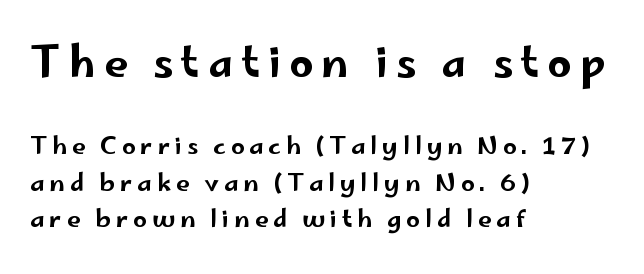
{"serif": "no", "italic": "no", "width": "wide", "stroke_contrast": "low", "x_height": "small", "monospaced": "no", "underline": "no", "align": "left", "line_spacing": "normal", "line_spacing_ratio": 1.52, "letter_spacing": "wide", "letter_spacing_em": 0.2, "larger_block": "first", "size_ratio": 1.75, "glyph_px": 42}
